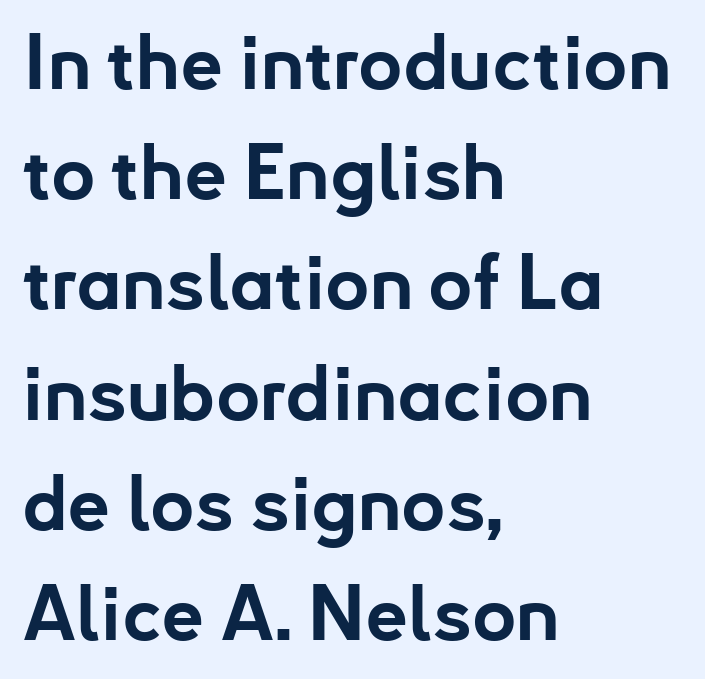
The image shows 76 px bold sans-serif type, upright; set left-aligned, normal line spacing (1.45x), normal letter spacing, not underlined; low stroke contrast and a small x-height.
